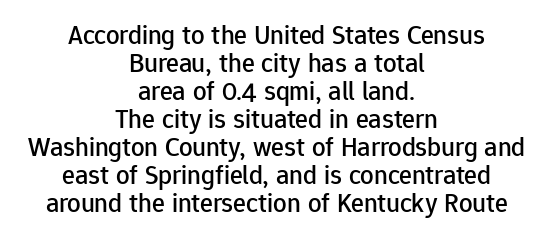
The text block is weighted toward neither margin, spreading evenly from the middle. The type sits square on the baseline with zero lean. Each row of text sits above clean, open space. This sample uses plain, unmodified letter spacing. Does the leading feel generous? Not at all — it's pinched.
